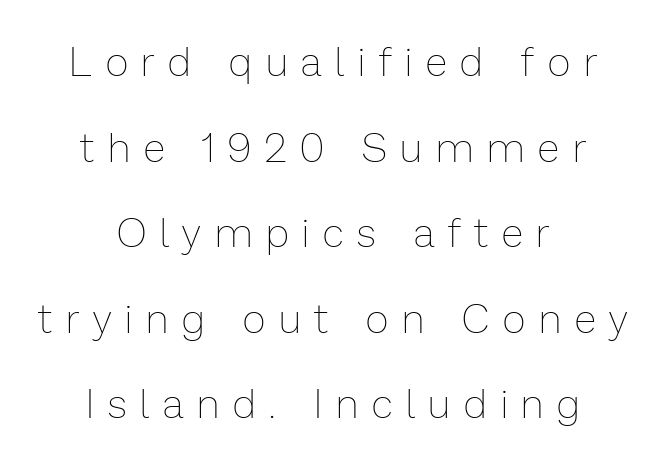
The rendering uses natural spacing where letterforms have individual widths. Is there much room between lines? Yes — plenty of vertical air separates them. A quiet, ordinary-to-light weight characterises the typeface. The whitespace from short lines is split evenly between both sides. The lettering holds an erect, upright posture throughout. You could only call the tracking loose — the letters float apart.
